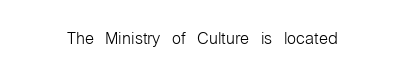
The image shows 23 px text type, upright; set normal letter spacing, not underlined.
